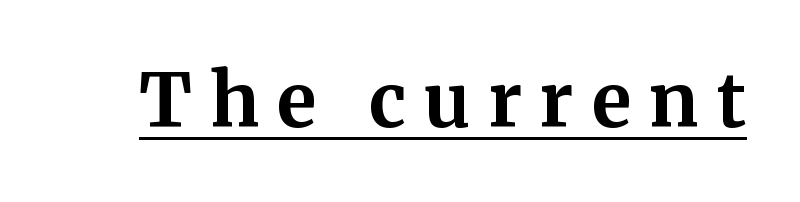
The lettering stays uniformly vertical, giving the passage a roman look. The passage shown is underscored from start to finish. Observe the wide spacing: letters keep a clear distance from each other. The passage shown is emphatically bold.
